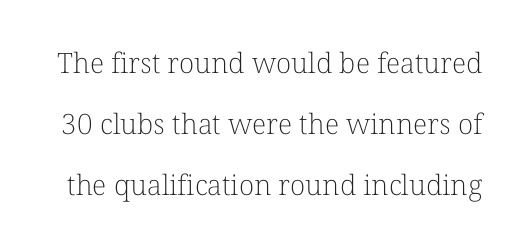
{"serif": "yes", "italic": "no", "bold": "no", "weight": "light", "width": "normal", "stroke_contrast": "low", "x_height": "medium", "monospaced": "no", "underline": "no", "line_spacing": "loose", "line_spacing_ratio": 2.17, "letter_spacing": "normal", "letter_spacing_em": 0.0, "glyph_px": 28}
